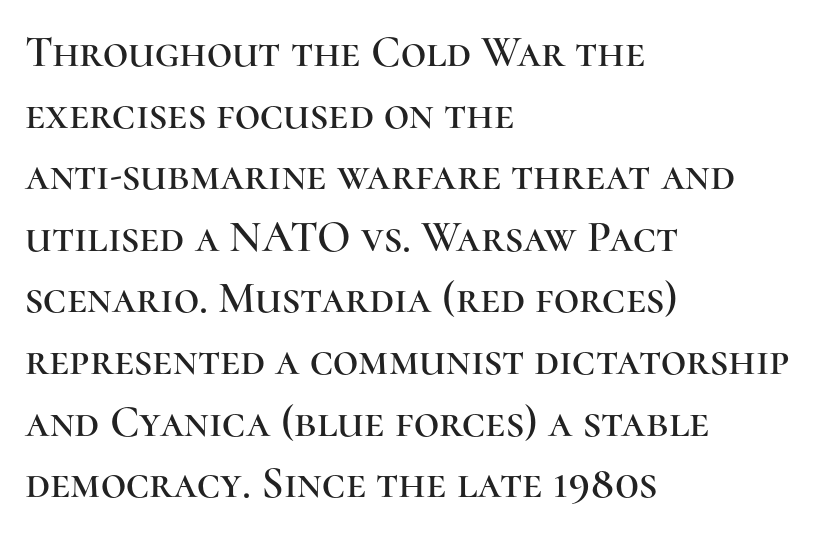
The image shows 44 px serif type, upright; set left-aligned, normal line spacing (1.4x), normal letter spacing, not underlined; high stroke contrast and a medium x-height.
